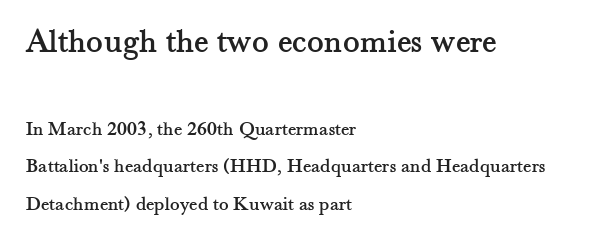
The designer gave the opening block more size than the closing block. Unlike a clean sans, this face finishes its strokes with serifs. The rendering uses natural spacing where letterforms have individual widths. Bare-footed words on every line.
